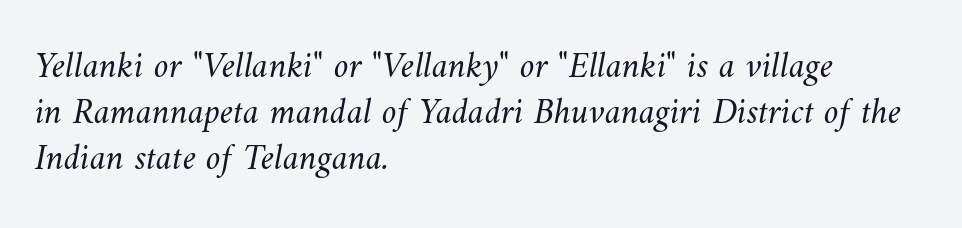
The image shows 37 px light type; set left-aligned, line spacing 1.24x, normal letter spacing, not underlined; medium stroke contrast and a small x-height.
